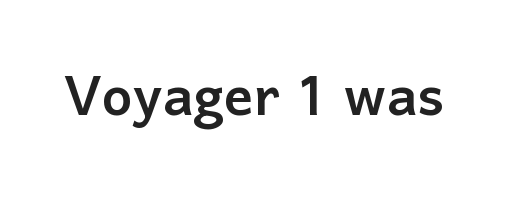
{"serif": "no", "italic": "no", "width": "normal", "stroke_contrast": "low", "x_height": "medium", "monospaced": "no", "underline": "no", "letter_spacing": "normal", "letter_spacing_em": 0.0, "glyph_px": 73}
